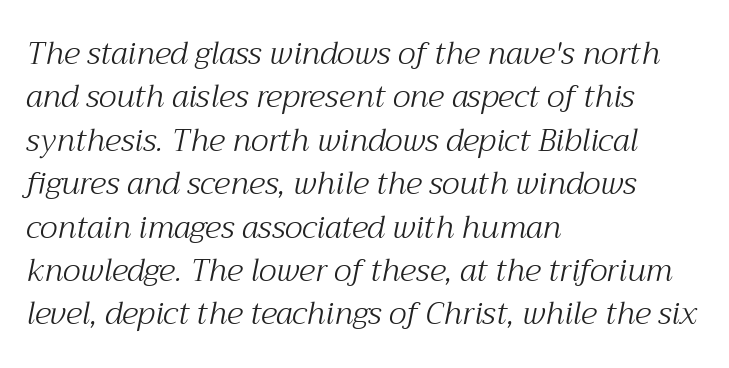
Stems and bowls with no extra thickness — not bold. Honestly, there is no underline to notice here at all. Line beginnings align vertically; line endings do not. Note: serifs present on the glyphs. The line-height multiplier appears to be the usual default.
